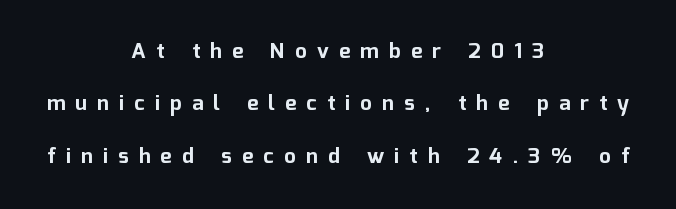
Tall strokes in this sample are plumb rather than angled. Leftover space on each line is divided equally before and after the words. The rendering inserts visible extra space after every character. Each glyph is drawn with heavy, bold strokes. Anything drawn beneath the words? Only blank space.
